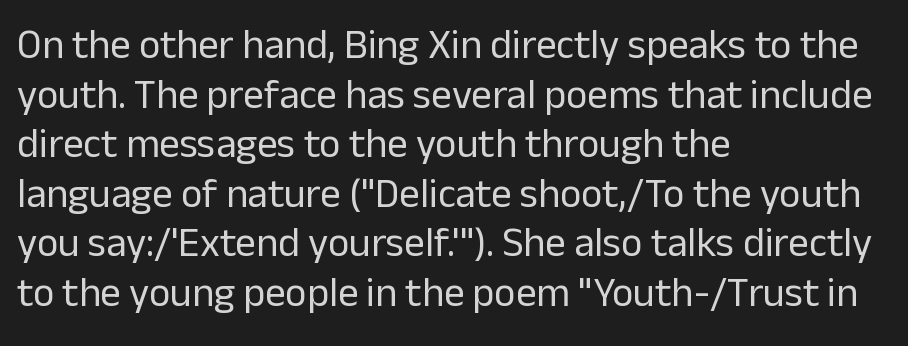
The image shows 41 px regular-weight sans-serif type, upright; set left-aligned, line spacing 1.21x, normal letter spacing, not underlined; low stroke contrast and a medium x-height.
